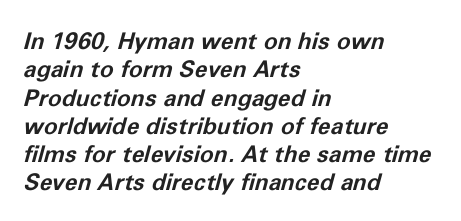
Q: Is the text bold? A: Yes.
Q: Is the text italic (slanted)? A: Yes, it leans right by about 11 degrees.
Q: Is the text underlined? A: No.
Q: How is the paragraph aligned? A: Left-aligned.
Q: Is the spacing between letters normal or unusually wide? A: Normal.
